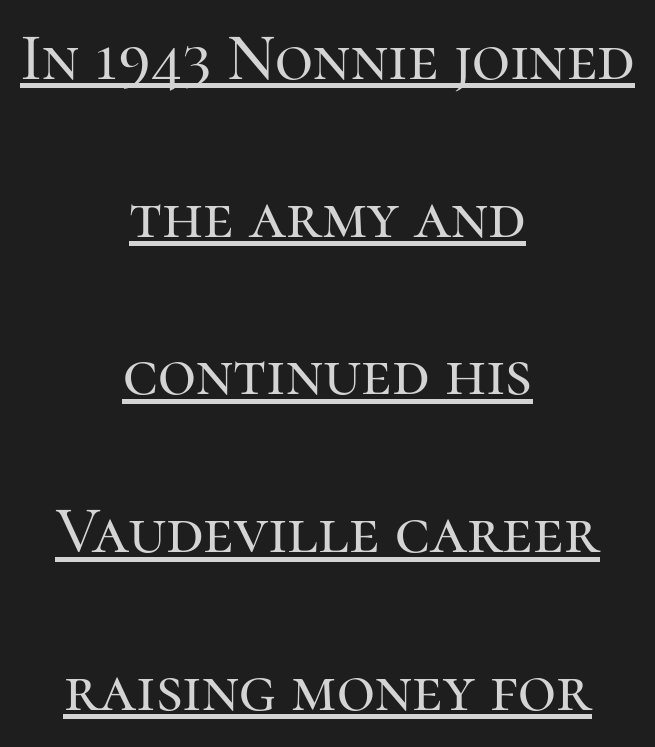
Q: Is the text italic (slanted)? A: No, it is upright.
Q: Is the typeface a serif or a sans-serif typeface? A: Serif.
Q: Is the text underlined? A: Yes.
Q: How is the paragraph aligned? A: Centered.
Q: Is the spacing between letters normal or unusually wide? A: Normal.
Q: Is the spacing between lines tight, normal or loose? A: Loose.
Q: Width (condensed, normal, or wide)? A: Normal.
Q: Stroke contrast? A: High.
Q: x-height? A: Medium.
Q: Monospaced? A: No.
